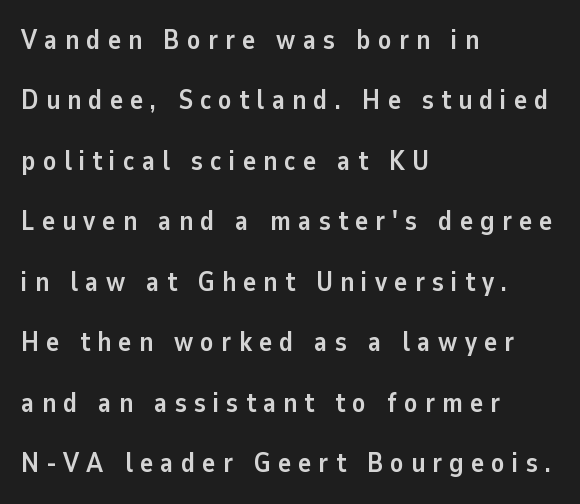
The image shows 27 px bold type, upright; set left-aligned, loose line spacing (2.24x), unusually wide letter spacing (+0.27 em), not underlined.
